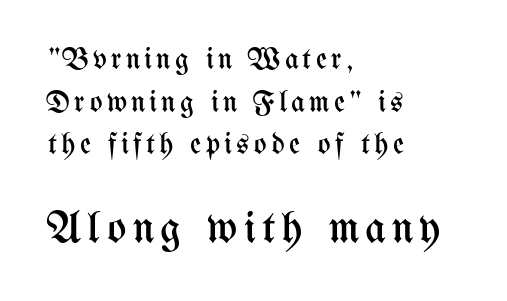
The image shows 45 px regular-weight, condensed type, upright; set left-aligned, normal line spacing (1.42x), not underlined; the second (bottom) block is 1.5x larger; medium stroke contrast and a medium x-height.
